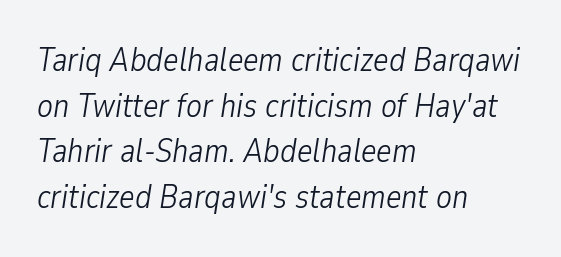
{"italic": "yes", "lean": "right", "slant_degrees": 9, "bold": "no", "weight": "light", "width": "condensed", "stroke_contrast": "low", "x_height": "medium", "monospaced": "no", "underline": "no", "align": "left", "line_spacing": "normal", "line_spacing_ratio": 1.38, "letter_spacing": "normal", "letter_spacing_em": 0.0, "glyph_px": 33}
